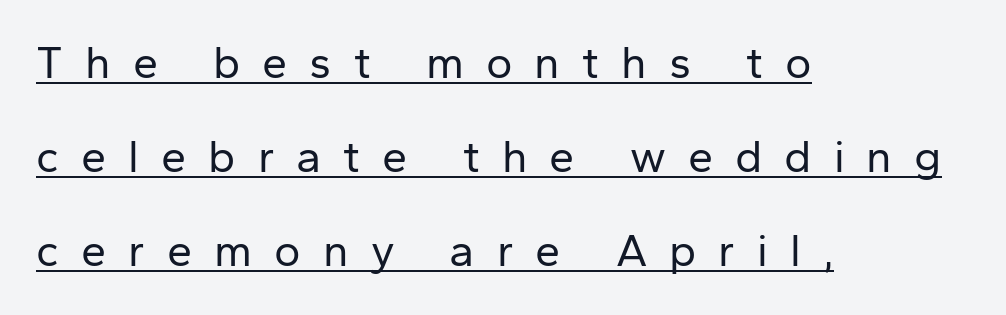
Q: Is the text bold? A: No.
Q: Is the text italic (slanted)? A: No, it is upright.
Q: Is the typeface a serif or a sans-serif typeface? A: Sans-serif.
Q: Is the text underlined? A: Yes.
Q: How is the paragraph aligned? A: Left-aligned.
Q: Is the spacing between letters normal or unusually wide? A: Unusually wide.
Q: Is the spacing between lines tight, normal or loose? A: Loose.
Q: Width (condensed, normal, or wide)? A: Normal.
Q: Stroke contrast? A: Low.
Q: x-height? A: Medium.
Q: Monospaced? A: No.
